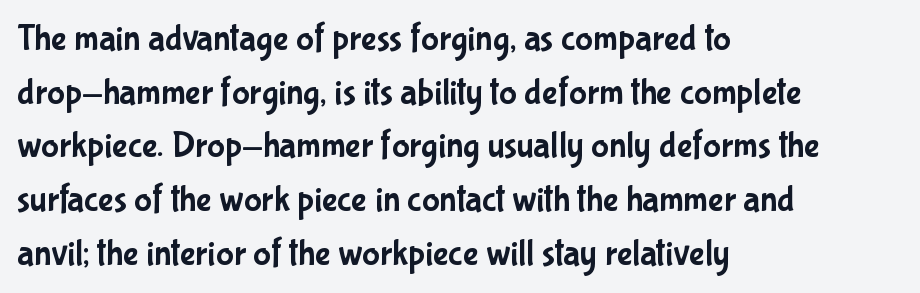
Plain, unruled lines of type. The typesetter chose a ragged-right arrangement here. Quick note: interline space is typical. Does extra space separate the letters? No, they use regular spacing. Each letter keeps its own natural width here, so spacing adapts to shape. Ordinary non-slanted type is in use.
